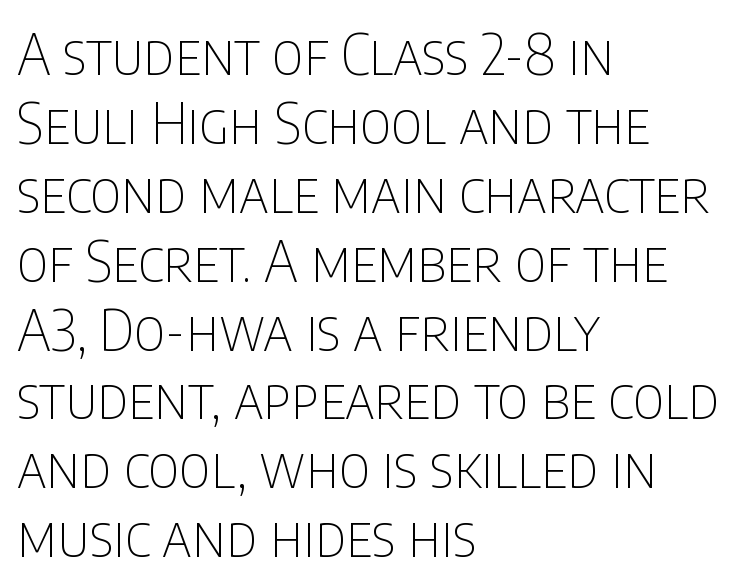
The image shows 56 px thin, condensed sans-serif type, upright; set left-aligned, line spacing 1.23x, normal letter spacing, not underlined; low stroke contrast and a large x-height.
